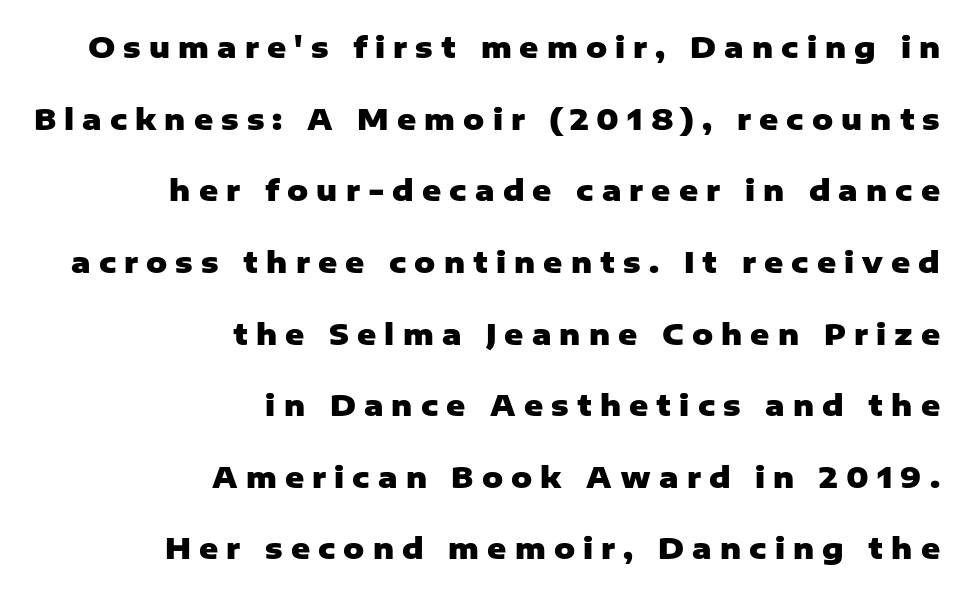
Upright lettering throughout. Leading: increased. Plenty of ink on the page — the face is bold. Any mark beneath the type? The region is blank. Glyph-to-glyph distance is far greater than everyday printed text.
